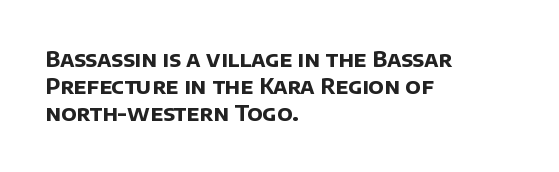
Q: Is the text bold? A: Yes.
Q: Is the text underlined? A: No.
Q: How is the paragraph aligned? A: Left-aligned.
Q: Is the spacing between letters normal or unusually wide? A: Normal.
Q: Is the spacing between lines tight, normal or loose? A: Normal.
